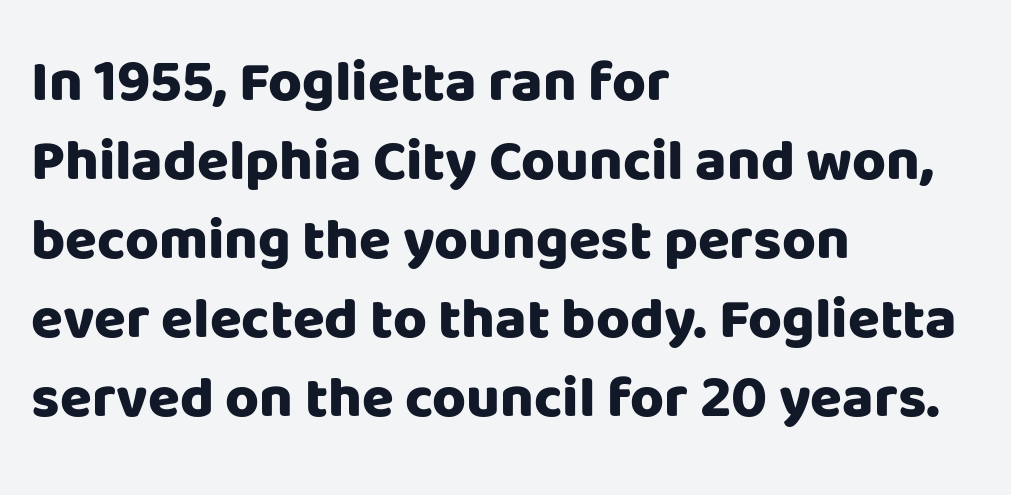
{"serif": "no", "italic": "no", "bold": "yes", "weight": "heavy", "width": "normal", "stroke_contrast": "low", "x_height": "large", "monospaced": "no", "underline": "no", "align": "left", "line_spacing": "normal", "line_spacing_ratio": 1.36, "letter_spacing": "normal", "letter_spacing_em": 0.0, "glyph_px": 58}
